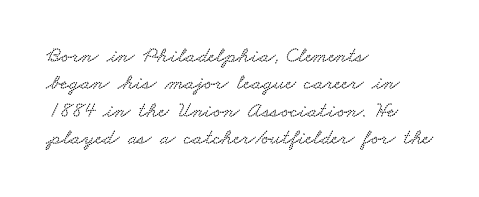
{"underline": "no", "align": "left", "line_spacing_ratio": 1.24, "letter_spacing": "normal", "letter_spacing_em": 0.0, "glyph_px": 22}
